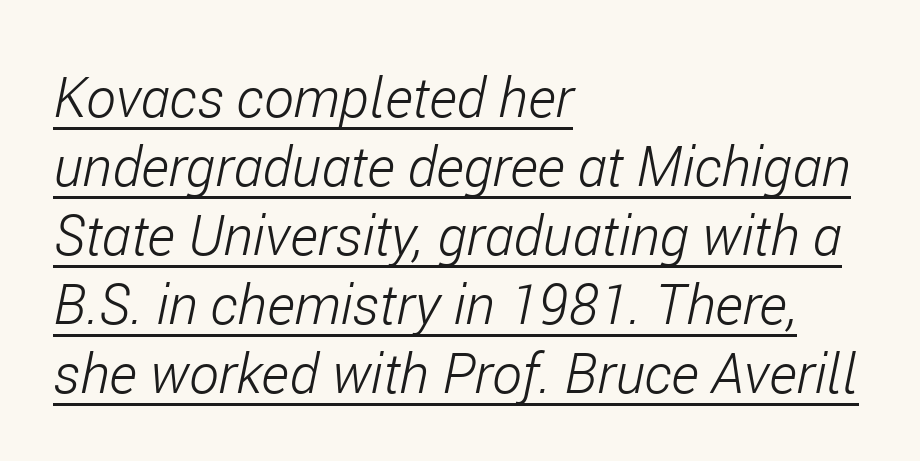
Q: Is the text bold? A: No.
Q: Is the text italic (slanted)? A: Yes, it leans right by about 11 degrees.
Q: Is the text underlined? A: Yes.
Q: How is the paragraph aligned? A: Left-aligned.
Q: Is the spacing between letters normal or unusually wide? A: Normal.
Q: Width (condensed, normal, or wide)? A: Condensed.
Q: Stroke contrast? A: Low.
Q: x-height? A: Medium.
Q: Monospaced? A: No.
